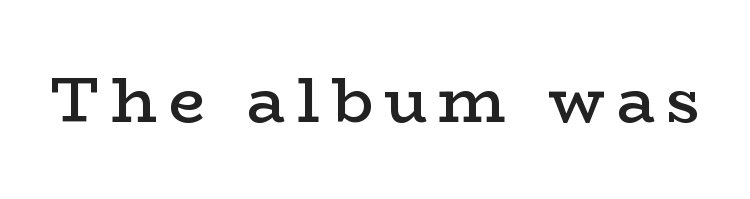
The image shows 64 px semibold, wide serif type, upright; set not underlined; low stroke contrast and a medium x-height.
